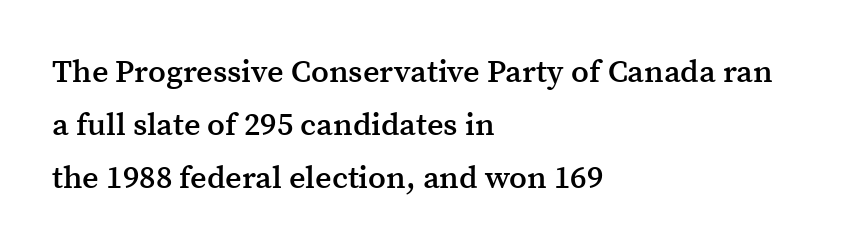
Q: Is the text bold? A: Semi-bold.
Q: Is the text italic (slanted)? A: No, it is upright.
Q: Is the typeface a serif or a sans-serif typeface? A: Serif.
Q: Is the text underlined? A: No.
Q: How is the paragraph aligned? A: Left-aligned.
Q: Is the spacing between letters normal or unusually wide? A: Normal.
Q: Is the spacing between lines tight, normal or loose? A: Normal.
Q: Width (condensed, normal, or wide)? A: Normal.
Q: Stroke contrast? A: Medium.
Q: x-height? A: Medium.
Q: Monospaced? A: No.
